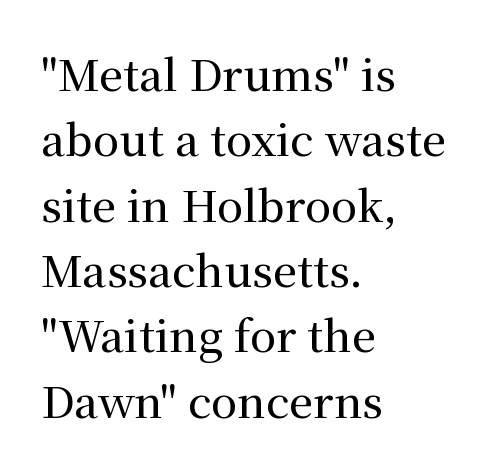
The image shows 43 px serif type, upright; set left-aligned, normal line spacing (1.52x), normal letter spacing, not underlined; medium stroke contrast and a medium x-height.
